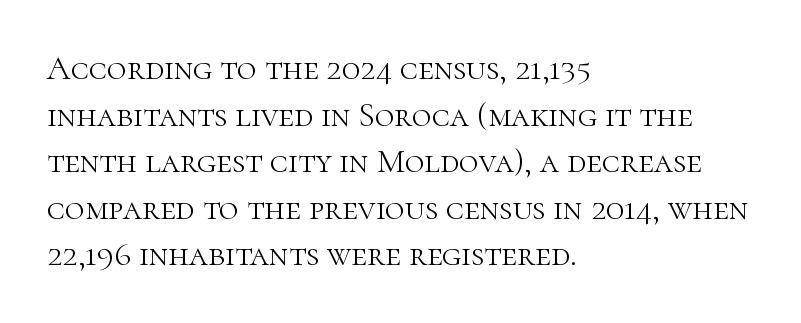
{"serif": "yes", "italic": "no", "bold": "no", "weight": "light", "width": "normal", "stroke_contrast": "high", "x_height": "medium", "monospaced": "no", "underline": "no", "align": "left", "line_spacing": "normal", "line_spacing_ratio": 1.37, "letter_spacing": "normal", "letter_spacing_em": 0.0, "glyph_px": 34}
